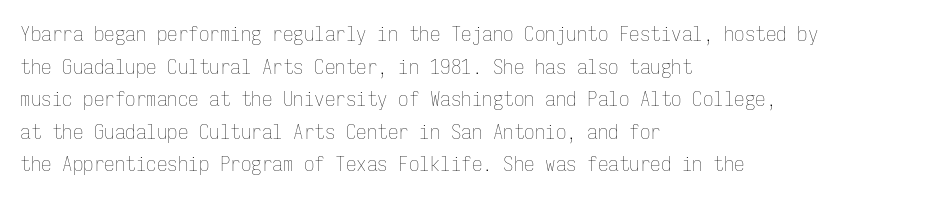
Q: Is the text bold? A: No.
Q: Is the text italic (slanted)? A: No, it is upright.
Q: Is the text underlined? A: No.
Q: How is the paragraph aligned? A: Left-aligned.
Q: Is the spacing between letters normal or unusually wide? A: Normal.
Q: Is the spacing between lines tight, normal or loose? A: Normal.
